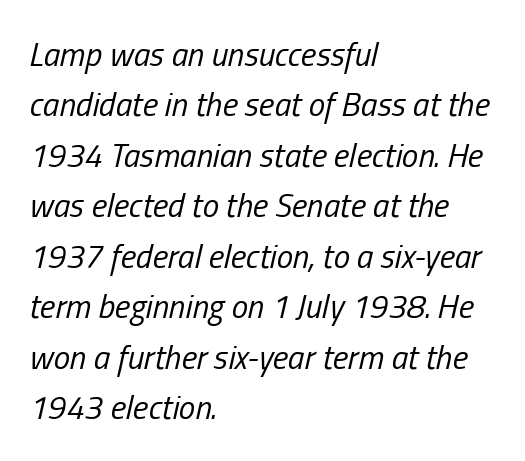
Q: Is the text bold? A: No.
Q: Is the text italic (slanted)? A: Yes, it leans right by about 13 degrees.
Q: Is the text underlined? A: No.
Q: How is the paragraph aligned? A: Left-aligned.
Q: Is the spacing between letters normal or unusually wide? A: Normal.
Q: Is the spacing between lines tight, normal or loose? A: Normal.
Q: Width (condensed, normal, or wide)? A: Condensed.
Q: Stroke contrast? A: Low.
Q: x-height? A: Medium.
Q: Monospaced? A: No.
